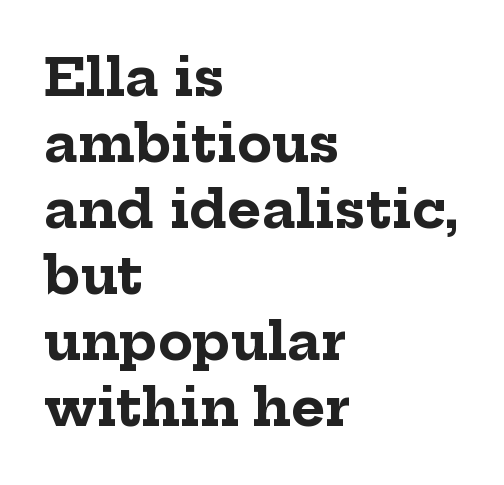
{"serif": "yes", "italic": "no", "bold": "yes", "weight": "bold", "width": "normal", "stroke_contrast": "low", "x_height": "medium", "monospaced": "no", "underline": "no", "align": "left", "line_spacing": "normal", "line_spacing_ratio": 1.27, "letter_spacing": "normal", "letter_spacing_em": 0.0, "glyph_px": 52}
